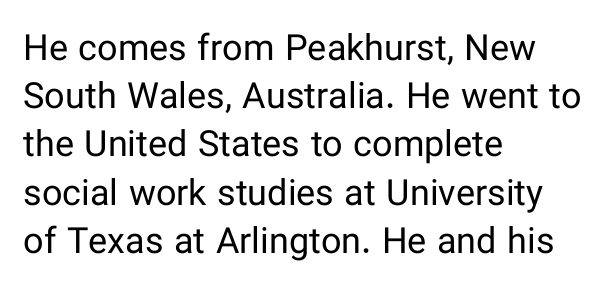
Q: Is the text bold? A: No.
Q: Is the text italic (slanted)? A: No, it is upright.
Q: Is the typeface a serif or a sans-serif typeface? A: Sans-serif.
Q: Is the text underlined? A: No.
Q: How is the paragraph aligned? A: Left-aligned.
Q: Is the spacing between letters normal or unusually wide? A: Normal.
Q: Is the spacing between lines tight, normal or loose? A: Normal.
Q: Width (condensed, normal, or wide)? A: Normal.
Q: Stroke contrast? A: Low.
Q: x-height? A: Medium.
Q: Monospaced? A: No.
